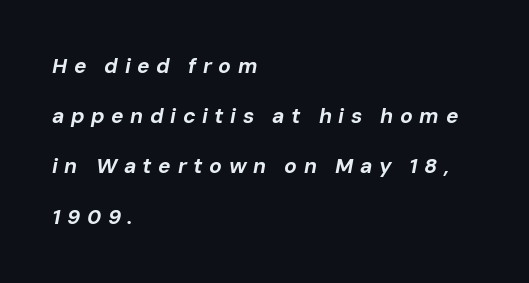
{"italic": "yes", "lean": "right", "slant_degrees": 10, "bold": "yes", "underline": "no", "align": "left", "line_spacing": "loose", "line_spacing_ratio": 2.39, "letter_spacing": "wide", "letter_spacing_em": 0.31, "glyph_px": 21}
